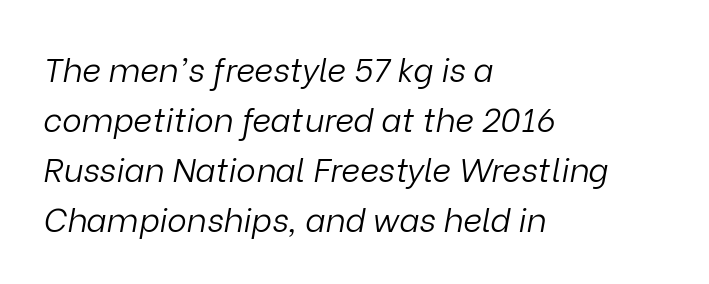
Q: Is the text bold? A: No.
Q: Is the text italic (slanted)? A: Yes, it leans right by about 9 degrees.
Q: Is the text underlined? A: No.
Q: How is the paragraph aligned? A: Left-aligned.
Q: Is the spacing between letters normal or unusually wide? A: Normal.
Q: Is the spacing between lines tight, normal or loose? A: Normal.
Q: Width (condensed, normal, or wide)? A: Normal.
Q: Stroke contrast? A: Low.
Q: x-height? A: Medium.
Q: Monospaced? A: No.
